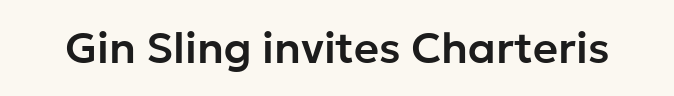
Q: Is the text italic (slanted)? A: No, it is upright.
Q: Is the typeface a serif or a sans-serif typeface? A: Sans-serif.
Q: Is the text underlined? A: No.
Q: Is the spacing between letters normal or unusually wide? A: Normal.
Q: Width (condensed, normal, or wide)? A: Normal.
Q: Stroke contrast? A: Low.
Q: x-height? A: Medium.
Q: Monospaced? A: No.
